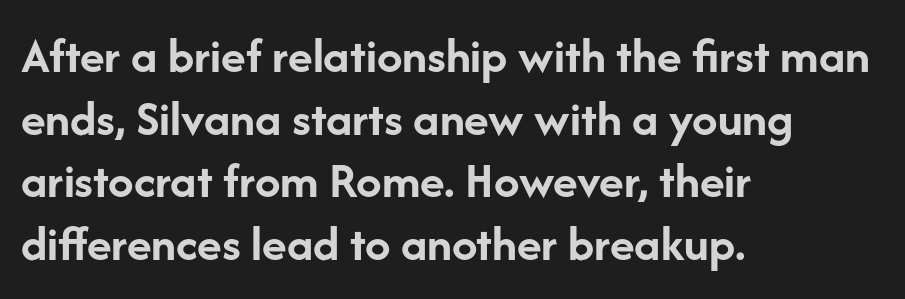
Q: Is the text bold? A: Yes.
Q: Is the text italic (slanted)? A: No, it is upright.
Q: Is the typeface a serif or a sans-serif typeface? A: Sans-serif.
Q: Is the text underlined? A: No.
Q: How is the paragraph aligned? A: Left-aligned.
Q: Is the spacing between letters normal or unusually wide? A: Normal.
Q: Width (condensed, normal, or wide)? A: Normal.
Q: Stroke contrast? A: Low.
Q: x-height? A: Medium.
Q: Monospaced? A: No.
